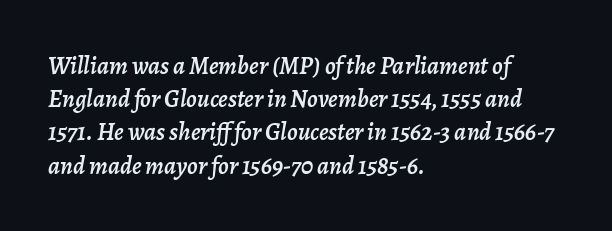
Characters follow at the spacing the type designer built in. A classic flush-left, rag-right setting is used for this passage. The leading is moderate, giving the passage an even texture. The string is rendered with underlining switched off. Quick note: italic.
